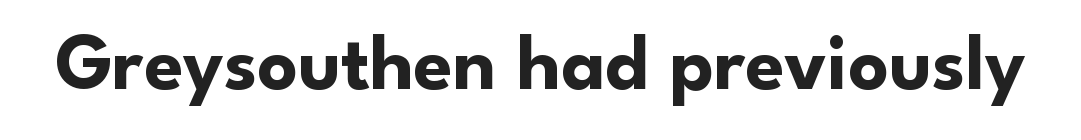
No extra tracking has been applied to these lines. Classification — sans serif. Is the type bold? Yes — the strokes are clearly thick and heavy. You could not count columns in this text — the font is proportionally spaced.
